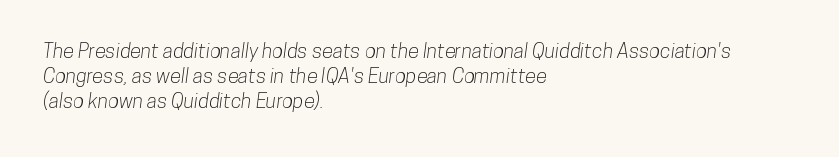
Q: Is the text underlined? A: No.
Q: How is the paragraph aligned? A: Left-aligned.
Q: Is the spacing between letters normal or unusually wide? A: Normal.
Q: Is the spacing between lines tight, normal or loose? A: Normal.
